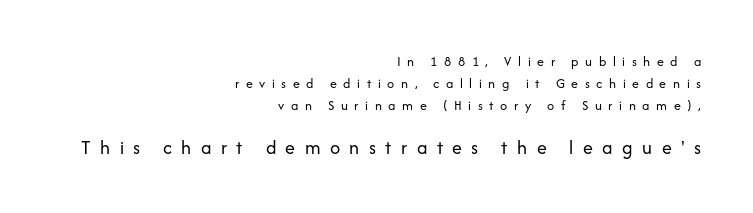
Words float on clear page, feet unadorned. Compared with a flush-left layout, this one pins lines to the opposite, right side. You could only call the tracking loose — the letters float apart. Quick note: interline space is typical. Posture: straight, roman, zero tilt. Ink coverage per letter is moderate at most.
